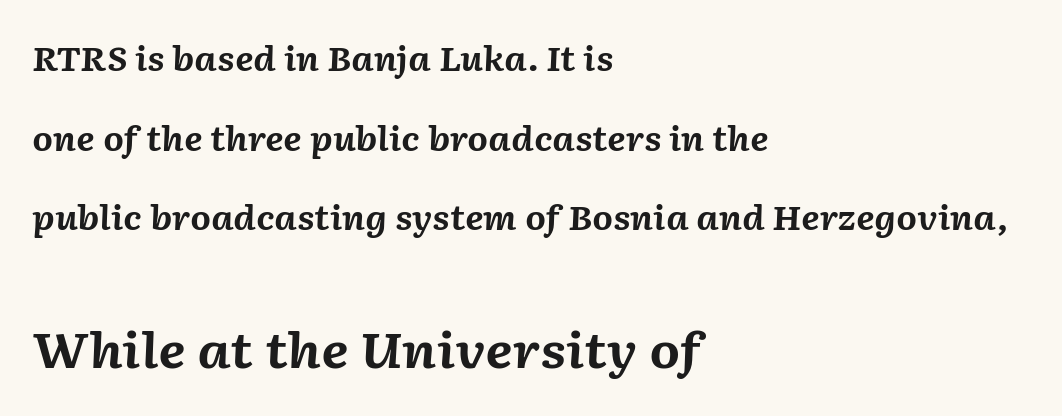
The image shows 49 px bold type, italic (leaning right); set left-aligned, loose line spacing (2.41x), normal letter spacing, not underlined; the second (bottom) block is 1.48x larger; medium stroke contrast and a medium x-height.
